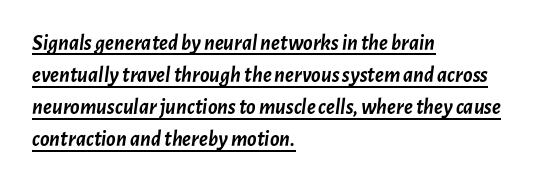
Chunky letters — that's bold for sure. Students, note that the glyphs here touch the page at normal intervals. The designer left line spacing at the default. Compared with undecorated copy, this sample adds a rule below the words. Italic: yes, the glyphs are oblique. This sample is left-justified, so line endings fall wherever the words run out.
